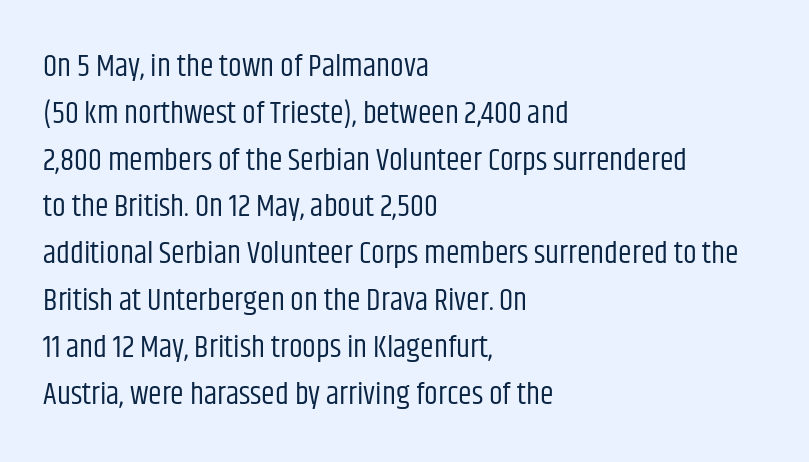
A clean baseline with only descenders dipping below it. Tracking value appears to be zero — textbook default spacing. This is roman type, the default non-slanted kind. All the whitespace from short lines collects on the right. One glance says typical: line gaps are just what's usual.
